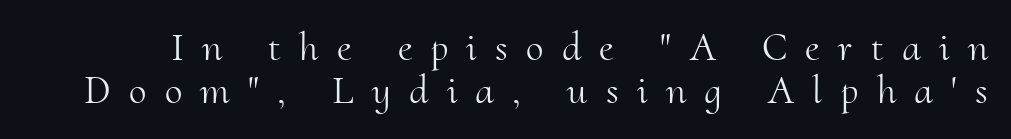
Tracking value appears strongly positive — letters spread wide. The text was rendered using a seriffed face with decorative stroke endings. Character widths vary here, with narrow letters taking less room than wide ones. The letters look calm and open, with moderate or lighter stems.
